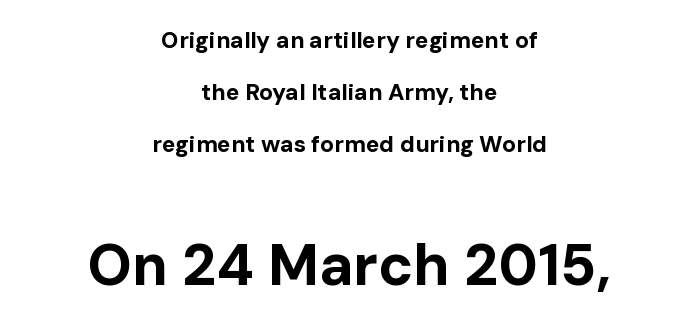
The image shows 58 px bold sans-serif type, upright; set centered, loose line spacing (2.26x), normal letter spacing, not underlined; the second (bottom) block is 2.52x larger; low stroke contrast and a medium x-height.
